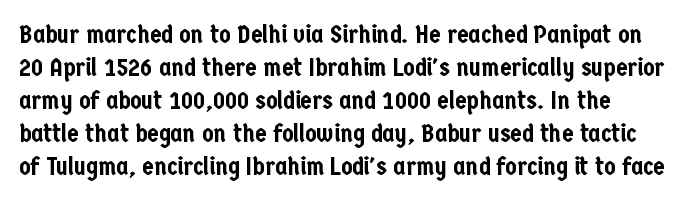
{"italic": "no", "underline": "no", "line_spacing": "normal", "line_spacing_ratio": 1.27, "letter_spacing": "normal", "letter_spacing_em": 0.0, "glyph_px": 26}
